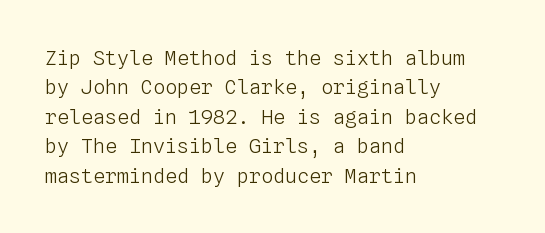
Look at the tracking — it's just the regular setting, nothing added. This sample keeps an unexceptional amount of space between lines. A typesetter would mark this as roman, not italic. Each row of text sits above clean, open space. Ink coverage per letter is moderate at most. This rendering uses left alignment, leaving the right contour irregular.
